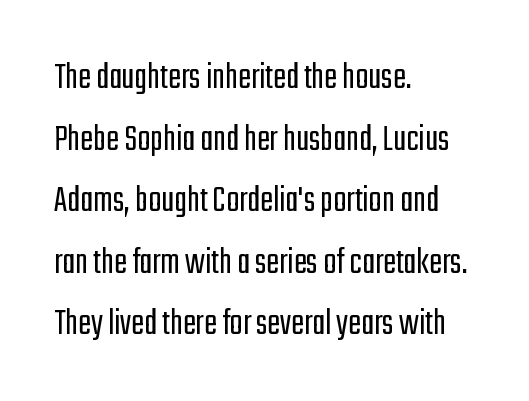
Leftover space on each line is placed entirely after the last word. The specimen omits any rule beneath the text block's lines. Line spacing here is normal. No italicization has been applied; the sample stays upright. The letterforms sit shoulder to shoulder at normal distance. Character widths vary here, with narrow letters taking less room than wide ones.
